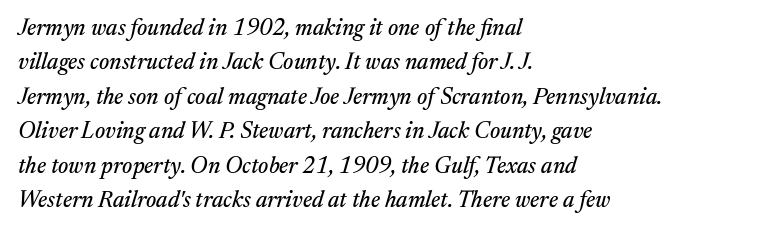
Q: Is the text italic (slanted)? A: Yes, it leans right by about 17 degrees.
Q: Is the text underlined? A: No.
Q: How is the paragraph aligned? A: Left-aligned.
Q: Is the spacing between letters normal or unusually wide? A: Normal.
Q: Is the spacing between lines tight, normal or loose? A: Normal.
